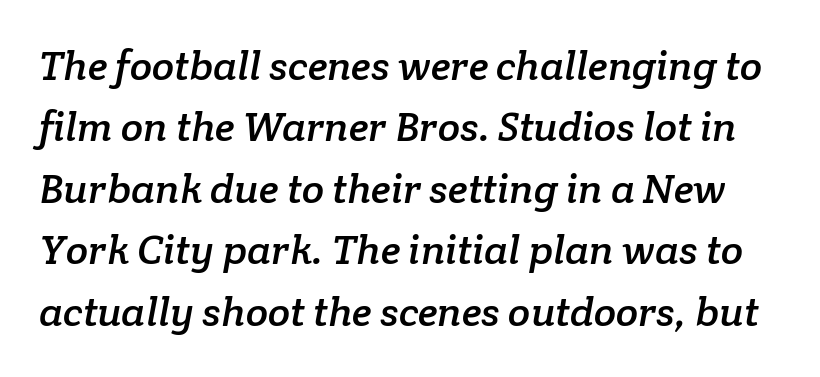
The image shows 41 px serif type; set normal line spacing (1.5x), normal letter spacing, not underlined; low stroke contrast and a medium x-height.
